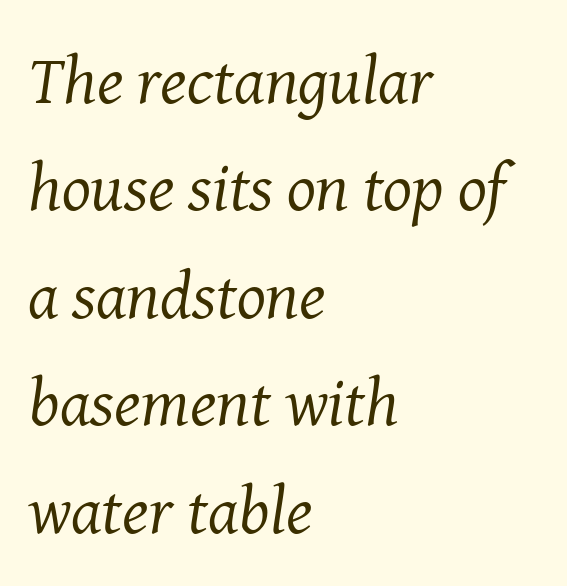
Q: Is the text bold? A: No.
Q: Is the text italic (slanted)? A: Yes, it leans right by about 8 degrees.
Q: Is the typeface a serif or a sans-serif typeface? A: Serif.
Q: Is the text underlined? A: No.
Q: How is the paragraph aligned? A: Left-aligned.
Q: Is the spacing between letters normal or unusually wide? A: Normal.
Q: Is the spacing between lines tight, normal or loose? A: Normal.
Q: Width (condensed, normal, or wide)? A: Normal.
Q: Stroke contrast? A: Medium.
Q: x-height? A: Medium.
Q: Monospaced? A: No.
